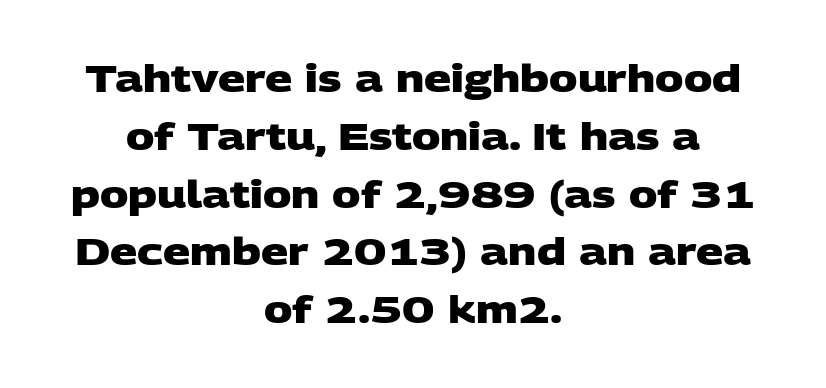
Quick note: interline space is typical. Type style note: lacks serifs. The setting favours the middle, as headings and verse often do. Is this a fixed-width face? No — the glyphs have proportional, varying widths. Words float on clear page, feet unadorned. The gaps between neighbouring characters are ordinary and unremarkable.
